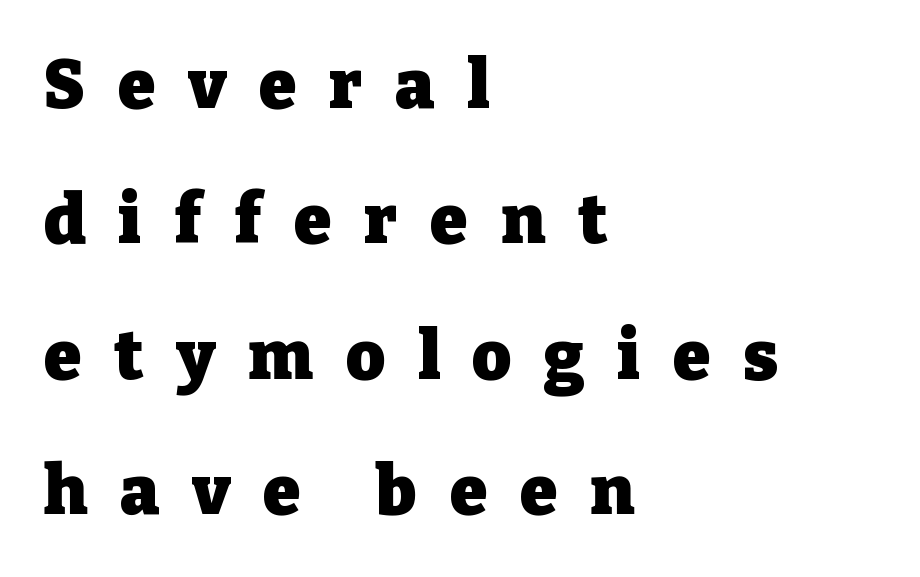
Caption: bold face, heavy strokes. Any mark beneath the type? The region is blank. The lines in this sample share a left origin and differ only in where they stop. Note the varied advance widths — an 'i' is clearly narrower than an 'm'. The type is letterspaced generously, with wide tracking. No italicization has been applied; the sample stays upright.
